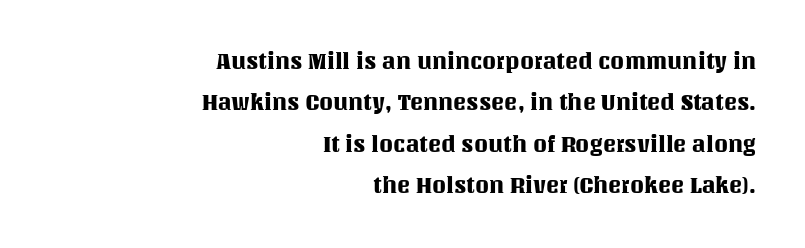
The image shows 22 px text type, upright; set right-aligned, line spacing 1.88x, normal letter spacing, not underlined.
